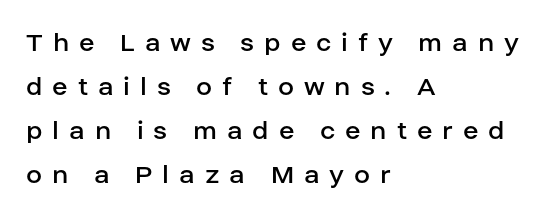
Q: Is the text bold? A: No.
Q: Is the text italic (slanted)? A: No, it is upright.
Q: Is the typeface a serif or a sans-serif typeface? A: Sans-serif.
Q: Is the text underlined? A: No.
Q: How is the paragraph aligned? A: Left-aligned.
Q: Is the spacing between letters normal or unusually wide? A: Unusually wide.
Q: Is the spacing between lines tight, normal or loose? A: Normal.
Q: Width (condensed, normal, or wide)? A: Normal.
Q: Stroke contrast? A: Low.
Q: x-height? A: Large.
Q: Monospaced? A: No.
